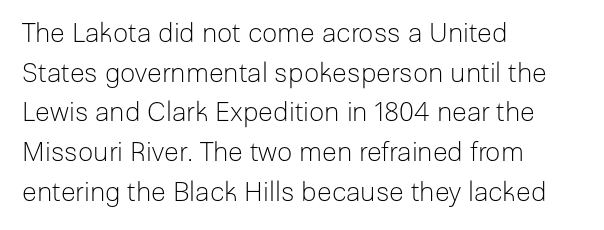
The image shows 27 px text type, upright; set left-aligned, normal line spacing (1.47x), normal letter spacing, not underlined.
